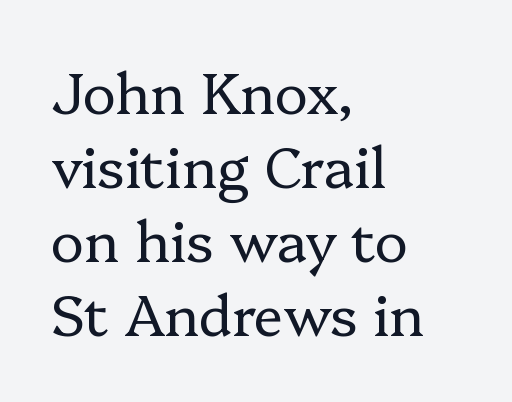
Q: Is the text bold? A: No.
Q: Is the text italic (slanted)? A: No, it is upright.
Q: Is the typeface a serif or a sans-serif typeface? A: Serif.
Q: Is the text underlined? A: No.
Q: How is the paragraph aligned? A: Left-aligned.
Q: Is the spacing between letters normal or unusually wide? A: Normal.
Q: Is the spacing between lines tight, normal or loose? A: Normal.
Q: Width (condensed, normal, or wide)? A: Normal.
Q: Stroke contrast? A: Low.
Q: x-height? A: Medium.
Q: Monospaced? A: No.
